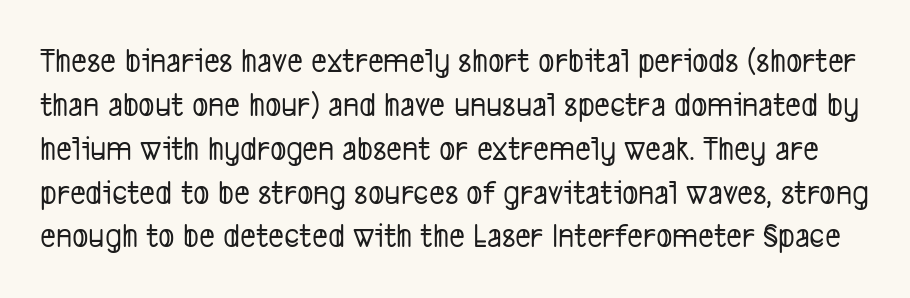
Q: Is the typeface a serif or a sans-serif typeface? A: Sans-serif.
Q: Is the text underlined? A: No.
Q: Is the spacing between letters normal or unusually wide? A: Normal.
Q: Is the spacing between lines tight, normal or loose? A: Normal.
Q: Width (condensed, normal, or wide)? A: Condensed.
Q: Stroke contrast? A: Low.
Q: x-height? A: Medium.
Q: Monospaced? A: No.
